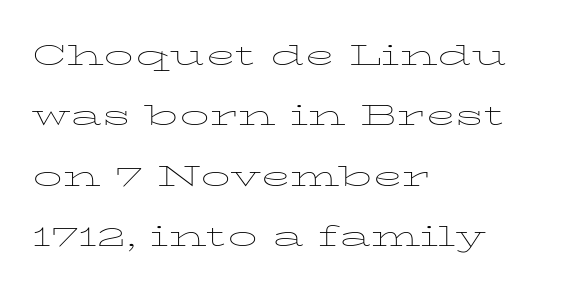
{"italic": "no", "bold": "no", "weight": "thin", "width": "wide", "stroke_contrast": "low", "x_height": "medium", "monospaced": "no", "underline": "no", "align": "left", "line_spacing": "normal", "line_spacing_ratio": 1.55, "letter_spacing": "normal", "letter_spacing_em": 0.0, "glyph_px": 39}
